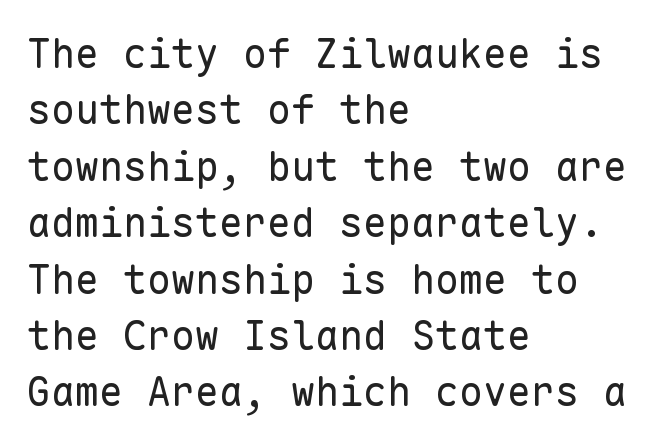
{"serif": "no", "italic": "no", "bold": "no", "weight": "regular", "width": "normal", "stroke_contrast": "low", "x_height": "medium", "monospaced": "yes", "underline": "no", "align": "left", "line_spacing": "normal", "line_spacing_ratio": 1.41, "letter_spacing": "normal", "letter_spacing_em": 0.0, "glyph_px": 40}
